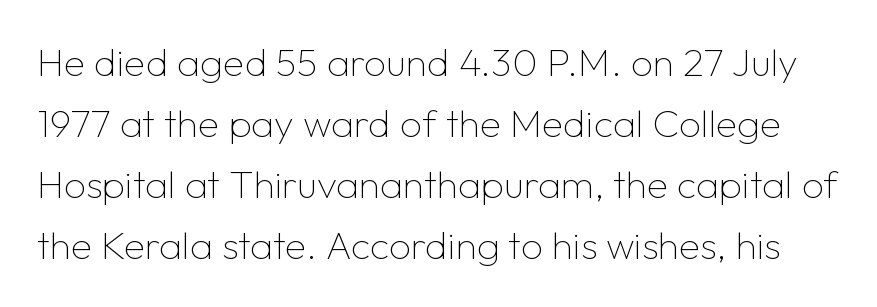
{"serif": "no", "italic": "no", "bold": "no", "weight": "thin", "width": "normal", "stroke_contrast": "low", "x_height": "medium", "monospaced": "no", "underline": "no", "line_spacing": "normal", "line_spacing_ratio": 1.56, "letter_spacing": "normal", "letter_spacing_em": 0.0, "glyph_px": 39}
